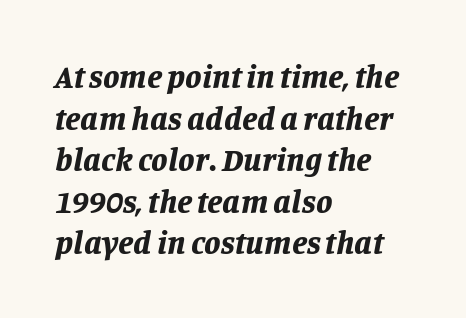
Q: Is the text bold? A: Yes.
Q: Is the text italic (slanted)? A: Yes, it leans right by about 11 degrees.
Q: Is the text underlined? A: No.
Q: How is the paragraph aligned? A: Left-aligned.
Q: Is the spacing between letters normal or unusually wide? A: Normal.
Q: Is the spacing between lines tight, normal or loose? A: Normal.
Q: Width (condensed, normal, or wide)? A: Normal.
Q: Stroke contrast? A: Low.
Q: x-height? A: Large.
Q: Monospaced? A: No.
